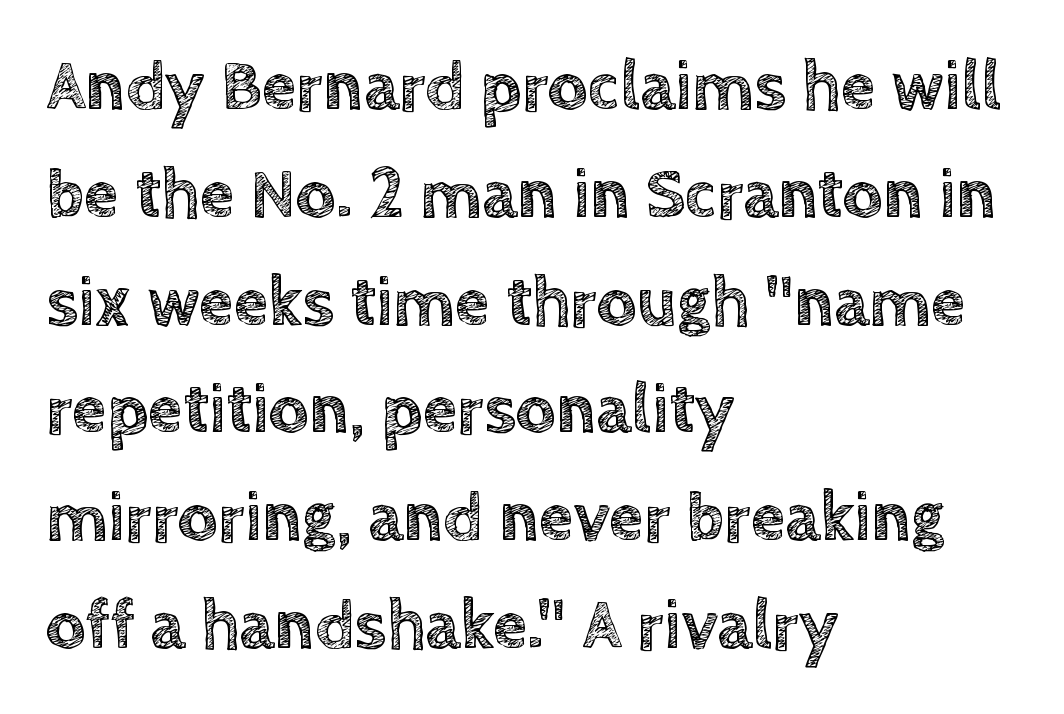
{"italic": "no", "width": "normal", "x_height": "large", "monospaced": "no", "underline": "no", "align": "left", "line_spacing": "normal", "line_spacing_ratio": 1.54, "letter_spacing": "normal", "letter_spacing_em": 0.0, "glyph_px": 70}
